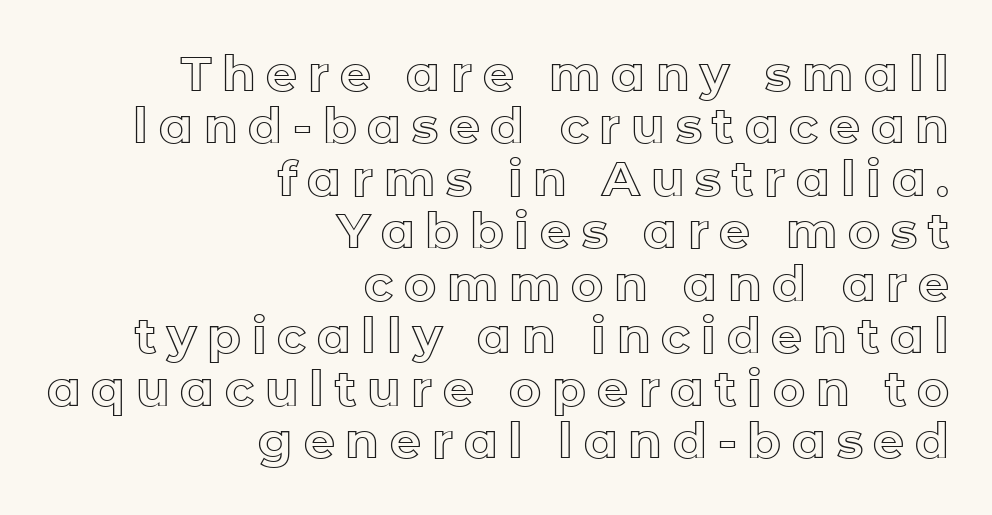
Q: Is the text italic (slanted)? A: No, it is upright.
Q: Is the text underlined? A: No.
Q: How is the paragraph aligned? A: Right-aligned.
Q: Is the spacing between letters normal or unusually wide? A: Unusually wide.
Q: Is the spacing between lines tight, normal or loose? A: Tight.
Q: Width (condensed, normal, or wide)? A: Normal.
Q: x-height? A: Medium.
Q: Monospaced? A: No.
